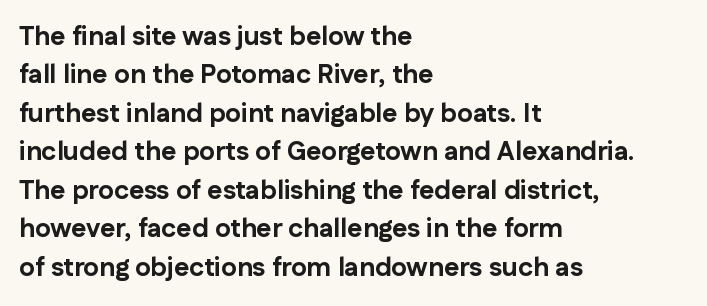
Q: Is the text bold? A: Yes.
Q: Is the text italic (slanted)? A: No, it is upright.
Q: Is the text underlined? A: No.
Q: How is the paragraph aligned? A: Left-aligned.
Q: Is the spacing between letters normal or unusually wide? A: Normal.
Q: Is the spacing between lines tight, normal or loose? A: Normal.
